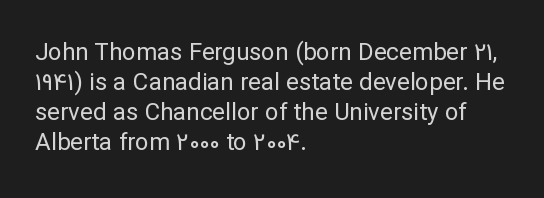
{"italic": "no", "bold": "no", "underline": "no", "align": "left", "line_spacing": "normal", "line_spacing_ratio": 1.25, "letter_spacing": "normal", "letter_spacing_em": 0.0, "glyph_px": 24}
